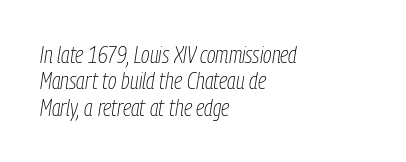
The image shows 23 px text type, italic (leaning right); set left-aligned, tight line spacing (1.15x), normal letter spacing, not underlined.
